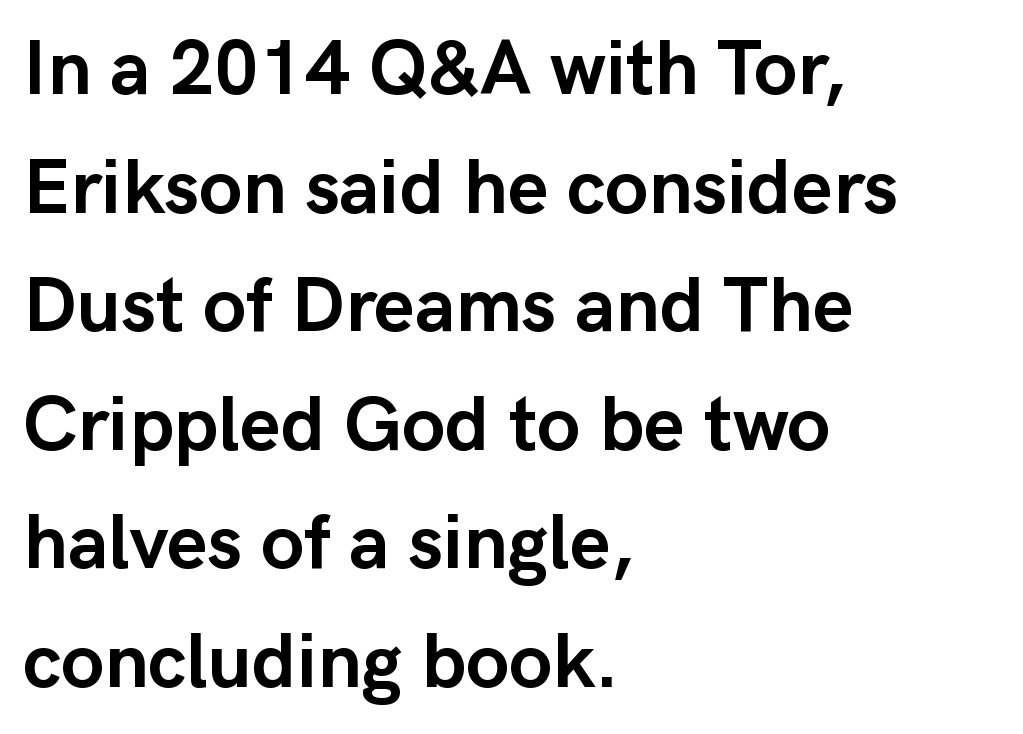
This sample has the flowing, uneven cadence of proportional lettering. Weight: bold. The typeface chosen for these lines omits serifs. This rendering features lettering with no underline. Each line starts at the same left margin while the right side varies.
